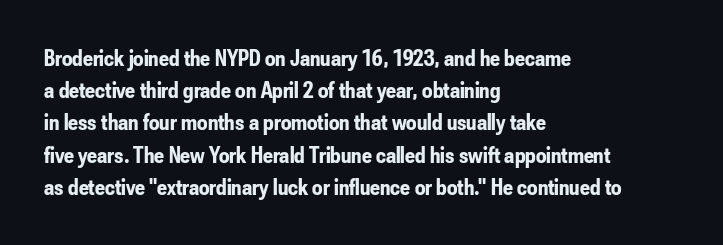
The image shows 23 px bold type, upright; set left-aligned, normal line spacing (1.4x), normal letter spacing, not underlined.
